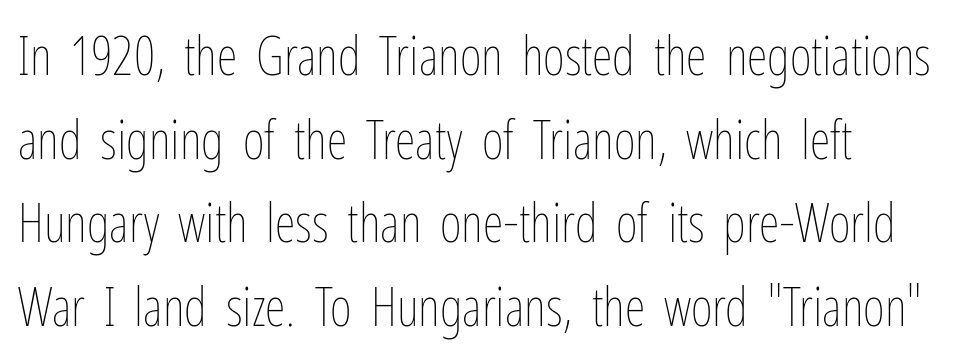
The image shows 53 px thin, condensed type, upright; set normal line spacing (1.58x), normal letter spacing, not underlined; low stroke contrast and a medium x-height.
